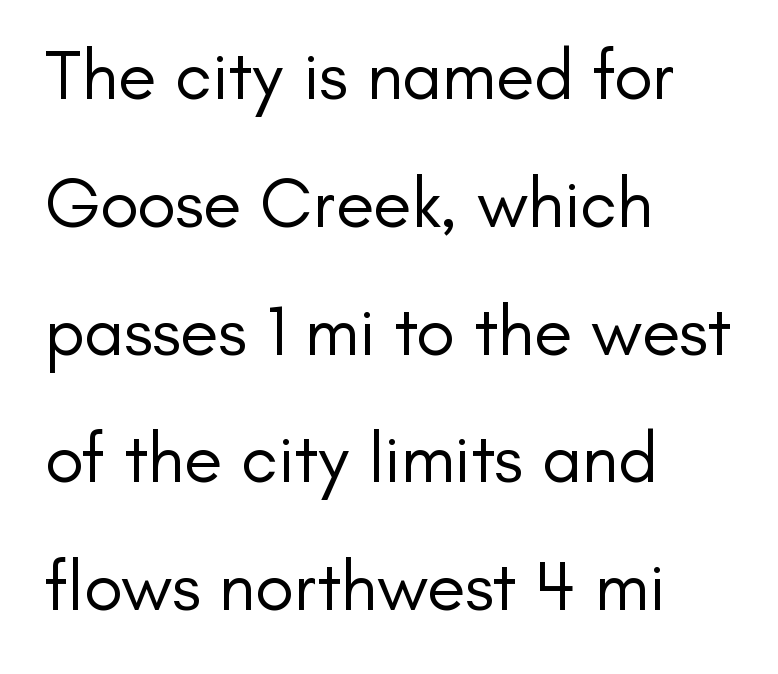
{"serif": "no", "italic": "no", "bold": "no", "weight": "regular", "width": "normal", "stroke_contrast": "low", "x_height": "small", "monospaced": "no", "underline": "no", "align": "left", "line_spacing_ratio": 1.8, "letter_spacing": "normal", "letter_spacing_em": 0.0, "glyph_px": 71}
